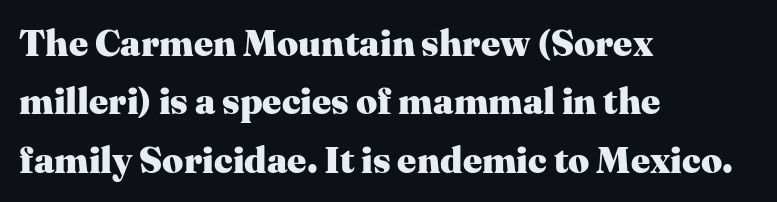
{"serif": "yes", "italic": "no", "bold": "yes", "weight": "heavy", "width": "normal", "stroke_contrast": "medium", "x_height": "medium", "monospaced": "no", "underline": "no", "align": "left", "line_spacing": "normal", "line_spacing_ratio": 1.58, "letter_spacing": "normal", "letter_spacing_em": 0.0, "glyph_px": 37}
